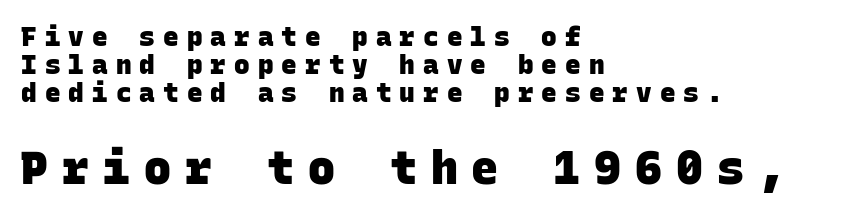
Q: Is the text bold? A: Yes.
Q: Is the typeface a serif or a sans-serif typeface? A: Sans-serif.
Q: Is the text underlined? A: No.
Q: How is the paragraph aligned? A: Left-aligned.
Q: Is the spacing between letters normal or unusually wide? A: Unusually wide.
Q: Is the spacing between lines tight, normal or loose? A: Tight.
Q: Which block of text is set in a larger size, the first (top) or the second (bottom)? A: The second (bottom) one.
Q: Width (condensed, normal, or wide)? A: Normal.
Q: Stroke contrast? A: Low.
Q: x-height? A: Large.
Q: Monospaced? A: Yes.
